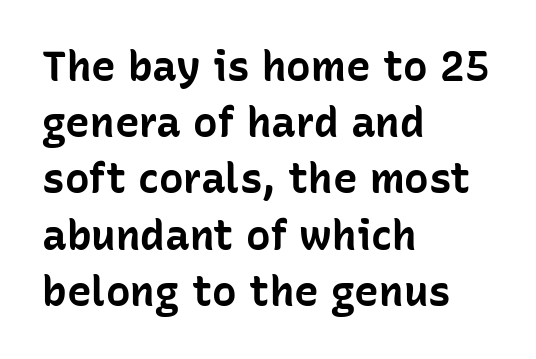
{"serif": "no", "italic": "no", "bold": "yes", "weight": "bold", "width": "normal", "stroke_contrast": "low", "x_height": "medium", "monospaced": "no", "underline": "no", "align": "left", "line_spacing": "normal", "line_spacing_ratio": 1.37, "letter_spacing": "normal", "letter_spacing_em": 0.0, "glyph_px": 41}
